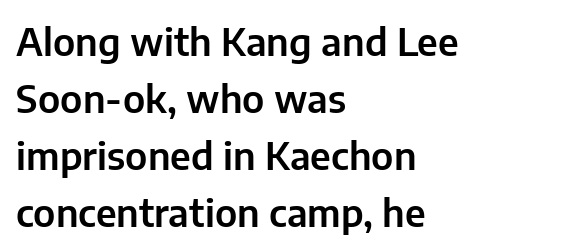
Here the designer chose a conventional face with non-uniform glyph widths. The text block is weighted toward the left margin, trailing off unevenly rightward. Each word holds together tightly as a unit, with standard inter-letter gaps. In terms of leading, this rendering sits right in the middle. No word sits above an underline.
